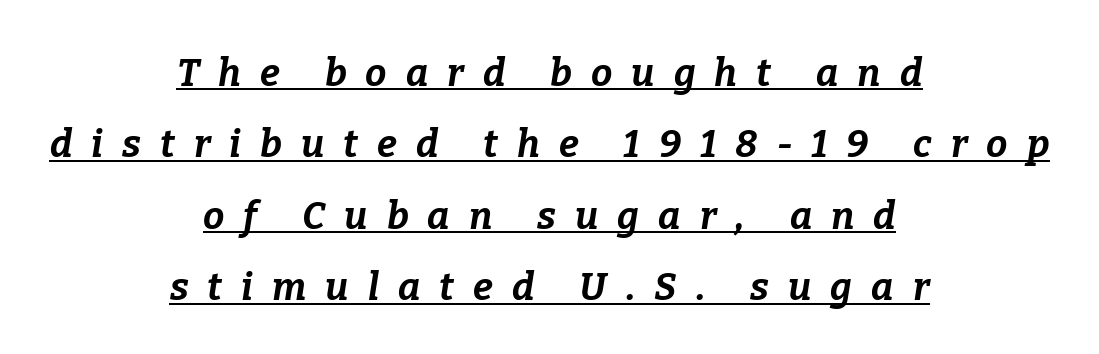
The type is letterspaced generously, with wide tracking. Stroke thickness is high; the sample reads as a true bold. Has an underline been added? It has. Here the designer chose a conventional face with non-uniform glyph widths.
